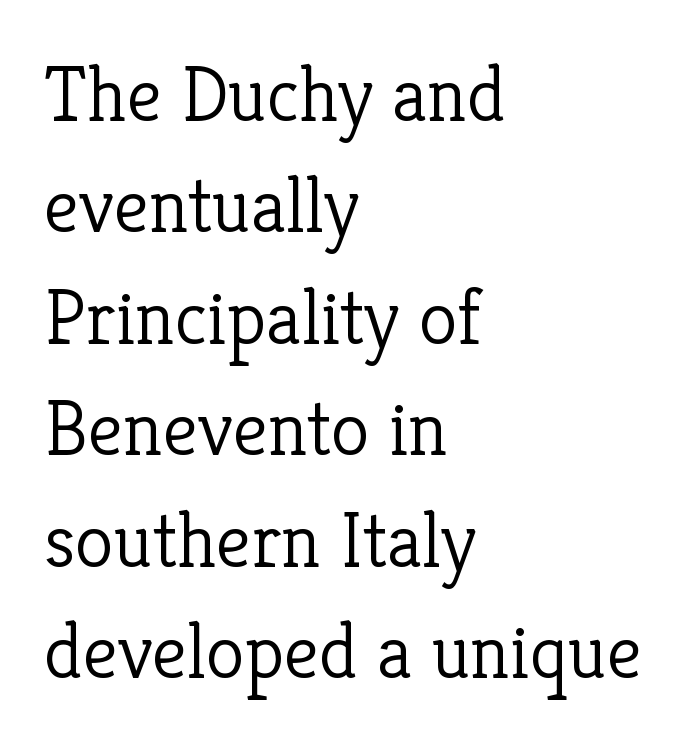
This rendering leaves character spacing at its baseline value. The text was rendered using a seriffed face with decorative stroke endings. Italic? Not at all — the glyphs are vertical. No heavy texture on the line: the type isn't bold.
